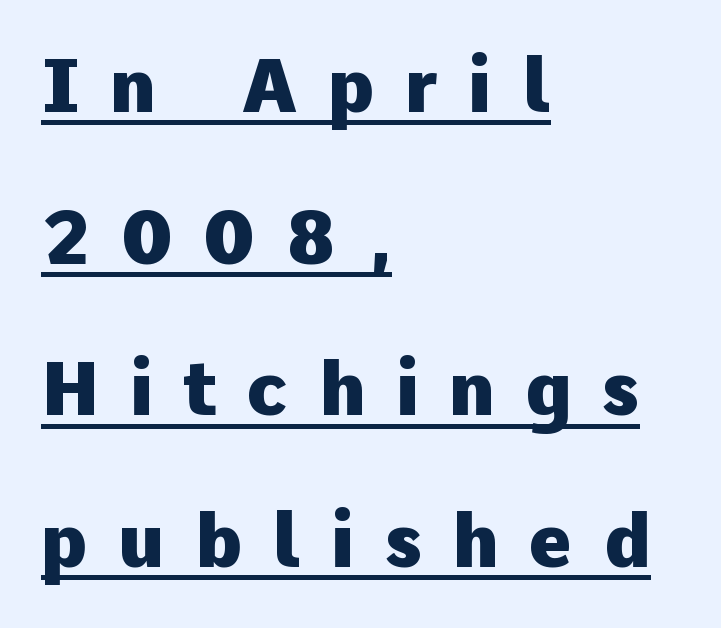
The image shows 74 px heavy sans-serif type, upright; set left-aligned, loose line spacing (2.05x), unusually wide letter spacing (+0.41 em), underlined; low stroke contrast and a medium x-height.
